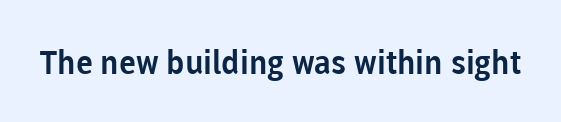
{"serif": "no", "italic": "no", "width": "normal", "stroke_contrast": "low", "x_height": "medium", "monospaced": "no", "underline": "no", "letter_spacing": "normal", "letter_spacing_em": 0.0, "glyph_px": 33}
